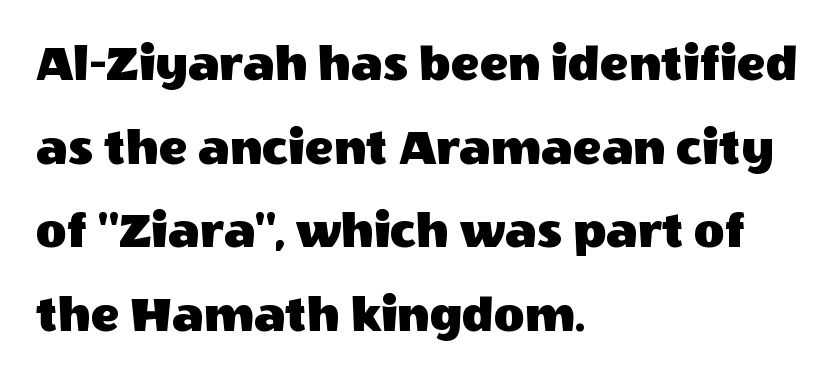
Q: Is the text italic (slanted)? A: No, it is upright.
Q: Is the typeface a serif or a sans-serif typeface? A: Sans-serif.
Q: Is the text underlined? A: No.
Q: How is the paragraph aligned? A: Left-aligned.
Q: Is the spacing between letters normal or unusually wide? A: Normal.
Q: Is the spacing between lines tight, normal or loose? A: Normal.
Q: Width (condensed, normal, or wide)? A: Normal.
Q: x-height? A: Large.
Q: Monospaced? A: No.
